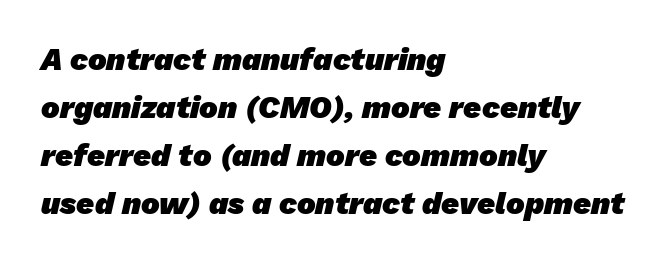
This sample has the flowing, uneven cadence of proportional lettering. Font category for this specimen: sans-serif. What stands out about the letter spacing? Nothing — it is the standard amount. The line-height multiplier appears to be the usual default. Casual observation: everything's shoved over to the left.
